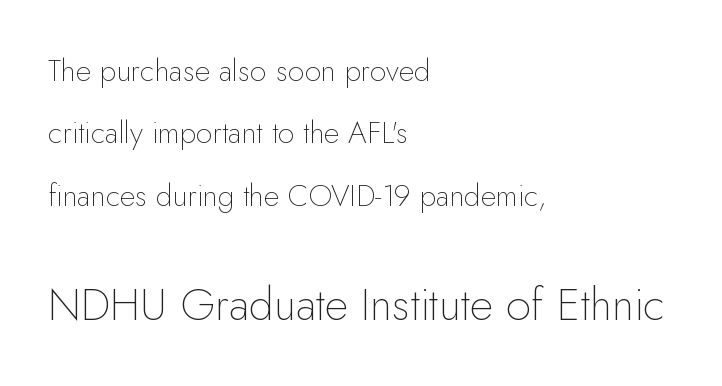
{"serif": "no", "italic": "no", "bold": "no", "weight": "thin", "width": "normal", "stroke_contrast": "low", "x_height": "small", "monospaced": "no", "underline": "no", "align": "left", "line_spacing": "loose", "line_spacing_ratio": 2.08, "letter_spacing": "normal", "letter_spacing_em": 0.0, "larger_block": "second", "size_ratio": 1.5, "glyph_px": 45}
